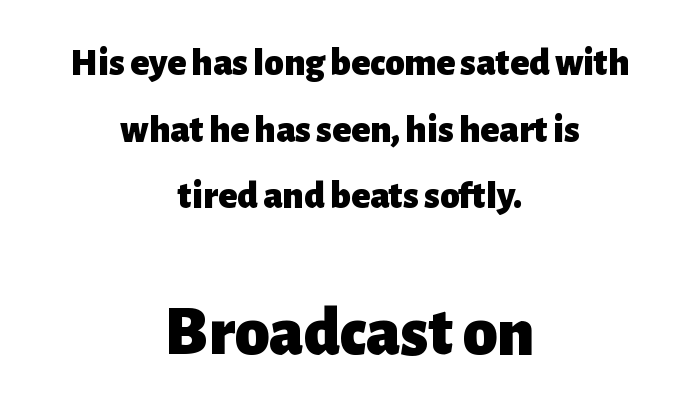
{"serif": "no", "italic": "no", "bold": "yes", "weight": "heavy", "width": "normal", "stroke_contrast": "low", "x_height": "medium", "monospaced": "no", "underline": "no", "align": "center", "line_spacing_ratio": 1.71, "letter_spacing": "normal", "letter_spacing_em": 0.0, "larger_block": "second", "size_ratio": 1.77, "glyph_px": 69}
